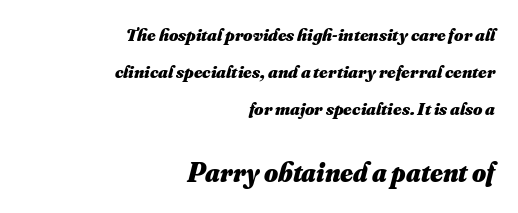
The line texture is even and compact thanks to regular tracking. Visually, the bottom section dominates because its glyphs are scaled up. The rendering uses a bold face; every stroke is thick and dark. The lines are spread far apart with generous leading. Type without underlining. The lines in this sample share a right terminus and differ only in where they begin.
